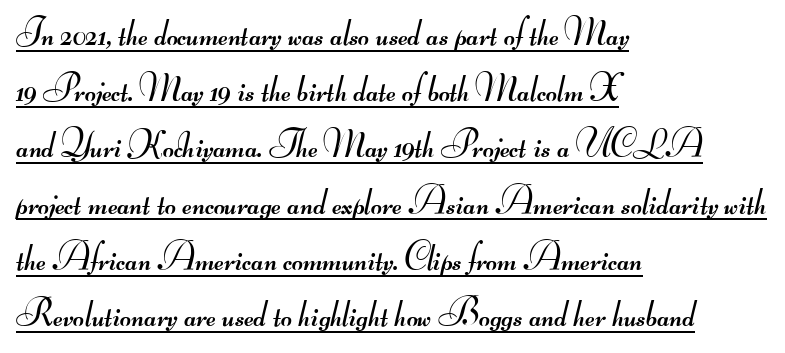
Each letter's strokes conclude bluntly, with no projecting serifs. Summary of weight: not heavy and not bold. Each word holds together tightly as a unit, with standard inter-letter gaps. A normal amount of white space separates one row of letters from the next.
